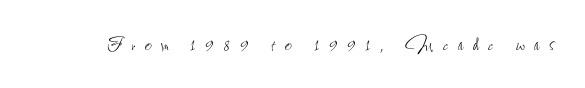
The image shows 24 px text type; set unusually wide letter spacing (+0.4 em), not underlined.
